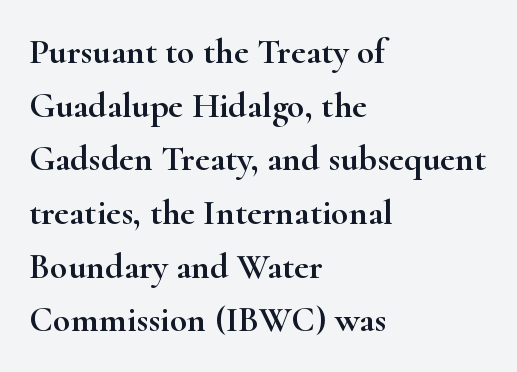
The image shows 36 px wide serif type, upright; set left-aligned, normal line spacing (1.49x), normal letter spacing, not underlined; high stroke contrast and a small x-height.
